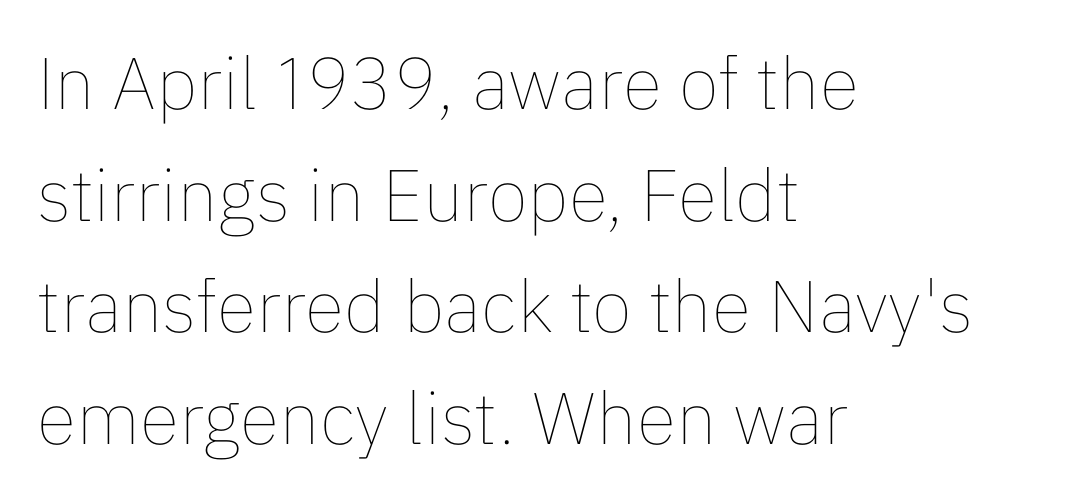
The image shows 73 px thin type, upright; set left-aligned, normal line spacing (1.53x), normal letter spacing, not underlined; low stroke contrast and a medium x-height.
